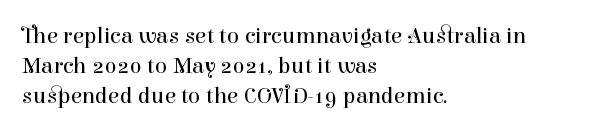
The image shows 23 px text type, upright; set left-aligned, normal line spacing (1.3x), normal letter spacing, not underlined.
